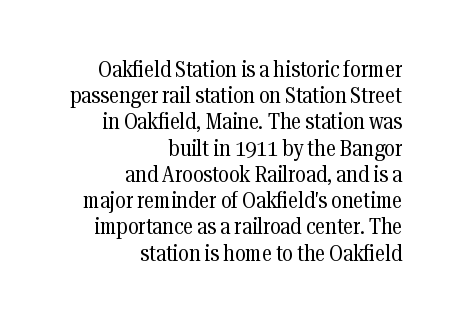
The image shows 23 px text type, upright; set right-aligned, tight line spacing (1.14x), normal letter spacing, not underlined.
